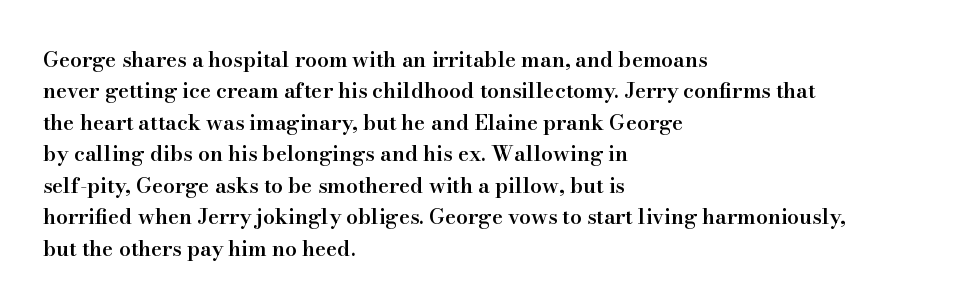
The glyphs have the mass of a demibold cut, below bold. The compositor pushed each line to the left boundary. The passage shown is not underscored anywhere. Caption: standard tracking, unaltered. Reading down the column, the eye jumps a familiar distance to each next line. The axis of the letterforms is exactly vertical.
